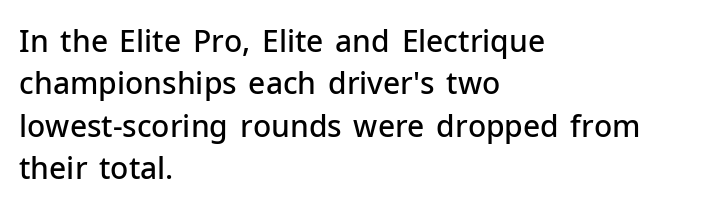
The image shows 30 px semibold sans-serif type, upright; set left-aligned, normal line spacing (1.41x), normal letter spacing, not underlined; low stroke contrast and a medium x-height.
